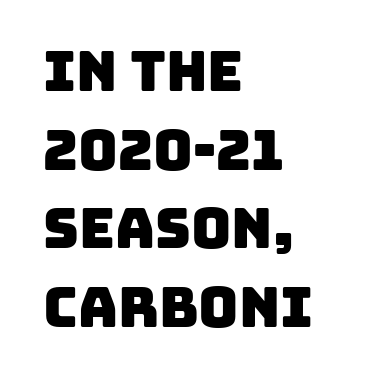
Q: Is the typeface a serif or a sans-serif typeface? A: Sans-serif.
Q: Is the text underlined? A: No.
Q: How is the paragraph aligned? A: Left-aligned.
Q: Is the spacing between letters normal or unusually wide? A: Normal.
Q: Is the spacing between lines tight, normal or loose? A: Normal.
Q: Width (condensed, normal, or wide)? A: Normal.
Q: Stroke contrast? A: Low.
Q: x-height? A: Large.
Q: Monospaced? A: No.
